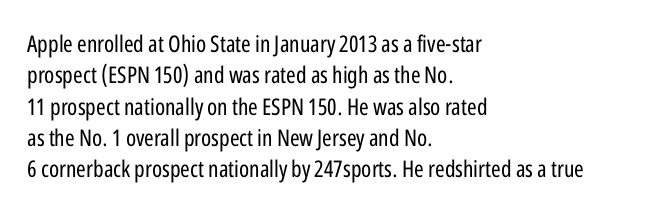
The image shows 23 px text type, upright; set left-aligned, normal line spacing (1.36x), normal letter spacing, not underlined.
